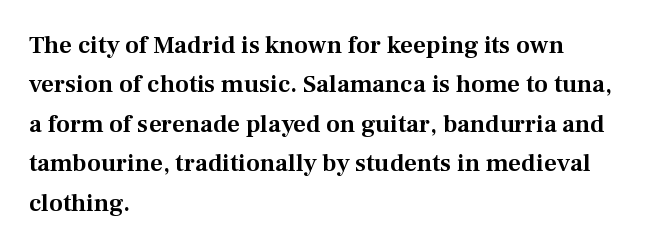
The setting favours the left margin, as ordinary paragraphs usually do. Is there any slant? The stems are plumb. A bare baseline throughout the passage. The letterforms sit shoulder to shoulder at normal distance. These lines sit exactly where default settings would place them.
